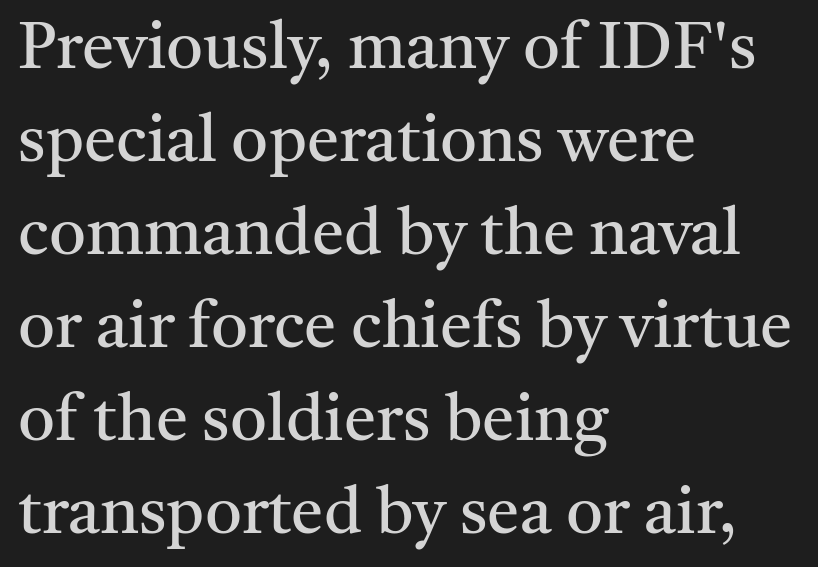
The rendering uses natural spacing where letterforms have individual widths. Nobody touched the tracking dial on this one. The lettering stays uniformly vertical, giving the passage a roman look. Where is the straight margin? On the left.
